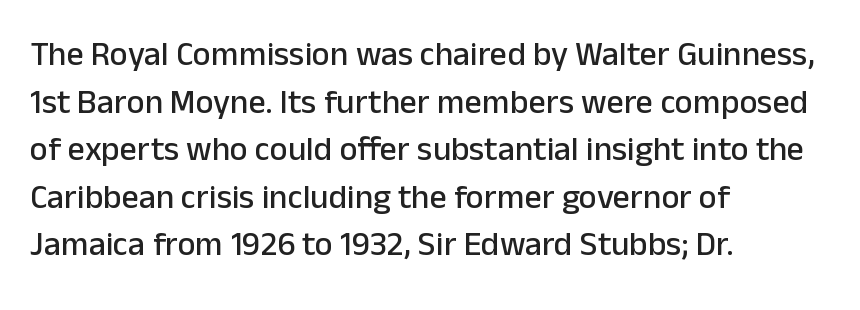
Q: Is the text italic (slanted)? A: No, it is upright.
Q: Is the typeface a serif or a sans-serif typeface? A: Sans-serif.
Q: Is the text underlined? A: No.
Q: How is the paragraph aligned? A: Left-aligned.
Q: Is the spacing between letters normal or unusually wide? A: Normal.
Q: Is the spacing between lines tight, normal or loose? A: Normal.
Q: Width (condensed, normal, or wide)? A: Normal.
Q: Stroke contrast? A: Low.
Q: x-height? A: Medium.
Q: Monospaced? A: No.
